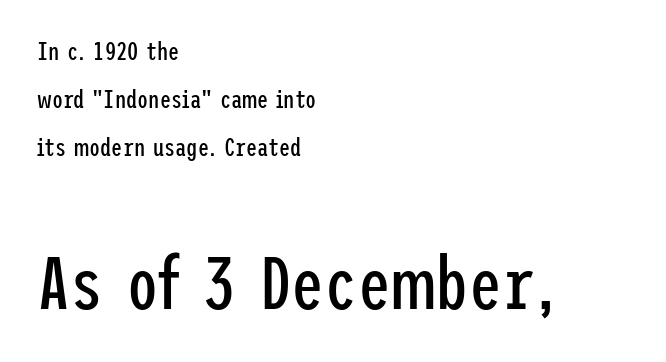
Every row of glyphs begins at an identical x-position on the left. Of the two passages, the one underneath uses the larger point size. The specimen reads as upright at a glance. The specimen omits any rule beneath the text block's lines.
